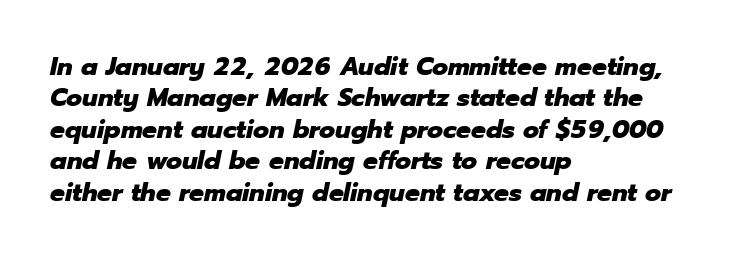
In terms of letterspacing, this is plain default setting. Which margin do the lines hug? The left one — the right edge is uneven. Is the type bold? Yes — the strokes are clearly thick and heavy. The zone under the glyphs is completely vacant. This is oblique type, the kind used for emphasis or titles.
